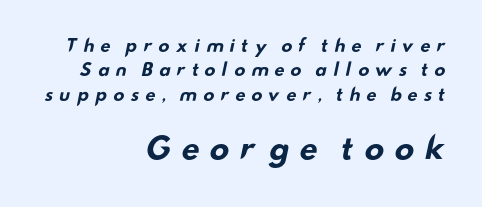
Short note: letters widely spaced. Right-aligned paragraph, ragged on the left. The designer left line spacing at the default. The letters advance in unequal steps, a hallmark of proportional type.
